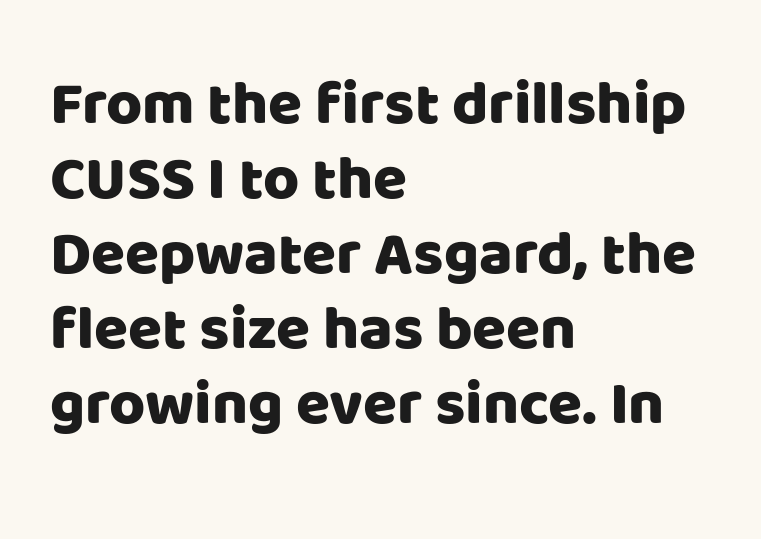
Q: Is the text italic (slanted)? A: No, it is upright.
Q: Is the typeface a serif or a sans-serif typeface? A: Sans-serif.
Q: Is the text underlined? A: No.
Q: How is the paragraph aligned? A: Left-aligned.
Q: Is the spacing between letters normal or unusually wide? A: Normal.
Q: Width (condensed, normal, or wide)? A: Normal.
Q: Stroke contrast? A: Low.
Q: x-height? A: Large.
Q: Monospaced? A: No.
